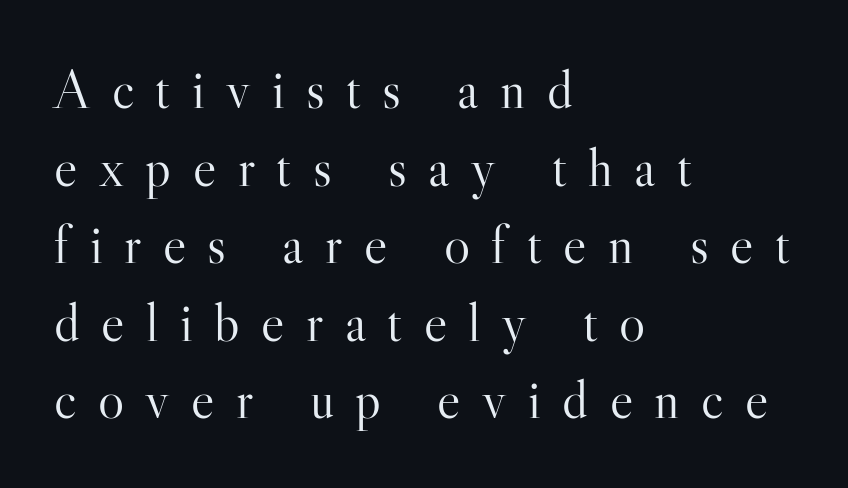
{"serif": "yes", "italic": "no", "bold": "no", "weight": "light", "width": "normal", "stroke_contrast": "high", "x_height": "small", "monospaced": "no", "underline": "no", "align": "left", "line_spacing": "normal", "line_spacing_ratio": 1.41, "letter_spacing": "wide", "letter_spacing_em": 0.39, "glyph_px": 55}
